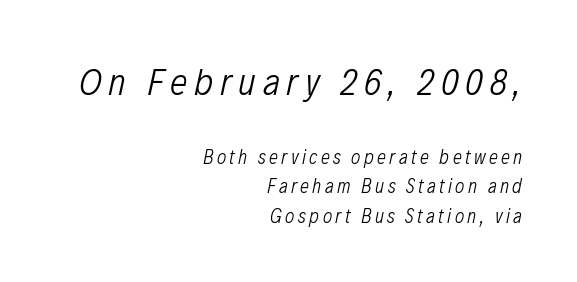
The image shows 39 px light, condensed type, italic (leaning right); set right-aligned, normal line spacing (1.46x), not underlined; the first (top) block is 1.95x larger; low stroke contrast and a medium x-height.
